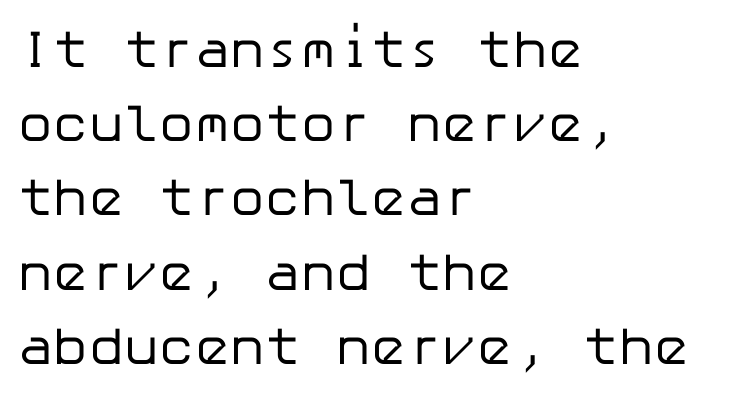
The face used here is a sans, in the tradition of grotesques and geometrics. All the whitespace from short lines collects on the right. The vertical gap from one line to the next is medium. The zone under the glyphs is completely vacant. Compared with typical body copy, the letter spacing here is the same. Bold? No — there's no thickening of the strokes.
